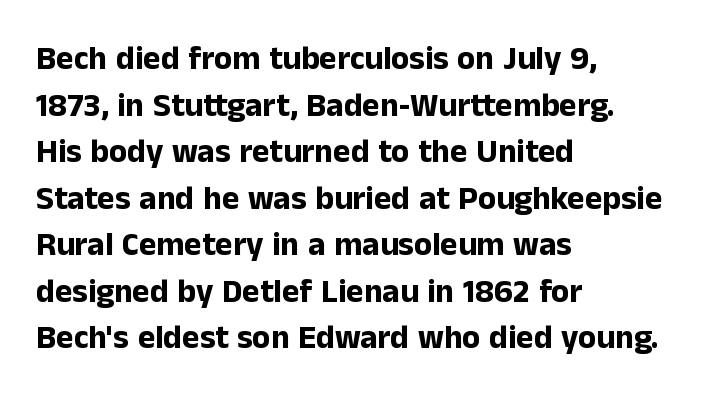
The rendering keeps characters at their native spacing. The passage is arranged the way most books set body copy — flush left. Varying glyph widths throughout — classic text-font behaviour. Typographic density is high because the face is bold.
